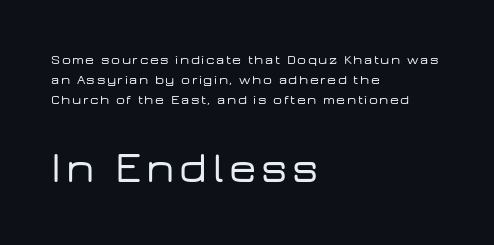
{"serif": "no", "italic": "no", "width": "wide", "stroke_contrast": "low", "x_height": "medium", "monospaced": "no", "underline": "no", "align": "left", "line_spacing": "normal", "line_spacing_ratio": 1.43, "larger_block": "second", "size_ratio": 3.07, "glyph_px": 43}
